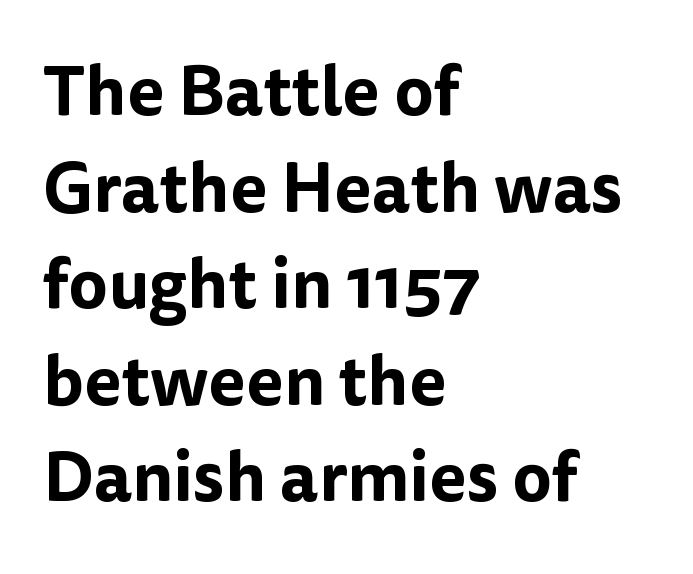
Leftover space on each line is placed entirely after the last word. This rendering features lettering with no underline. The rendering uses a moderate line-height, typical for paragraphs. The letters advance in unequal steps, a hallmark of proportional type. The typography opts for an upright posture over an oblique one. You can tell from the bare stems that sans-serif type was used.
